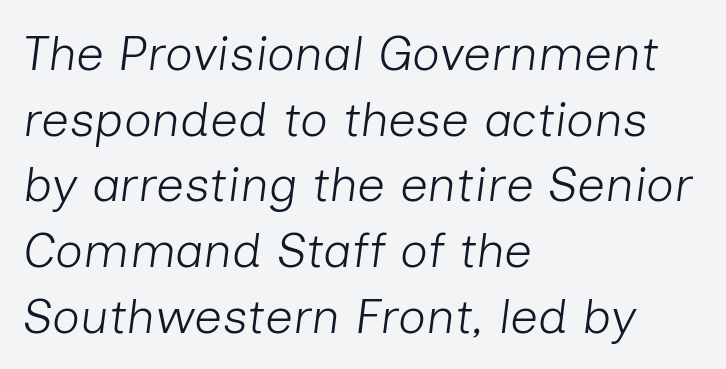
{"italic": "yes", "lean": "right", "slant_degrees": 7, "bold": "no", "weight": "light", "width": "normal", "stroke_contrast": "low", "x_height": "medium", "monospaced": "no", "underline": "no", "align": "left", "line_spacing": "normal", "line_spacing_ratio": 1.34, "letter_spacing": "normal", "letter_spacing_em": 0.0, "glyph_px": 49}
